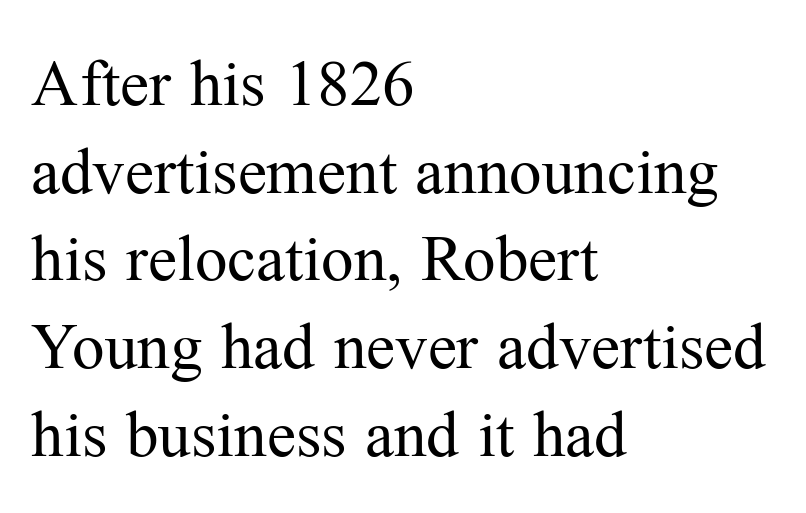
{"serif": "yes", "italic": "no", "bold": "no", "weight": "regular", "width": "normal", "stroke_contrast": "medium", "x_height": "medium", "monospaced": "no", "underline": "no", "align": "left", "line_spacing": "normal", "line_spacing_ratio": 1.35, "letter_spacing": "normal", "letter_spacing_em": 0.0, "glyph_px": 65}
